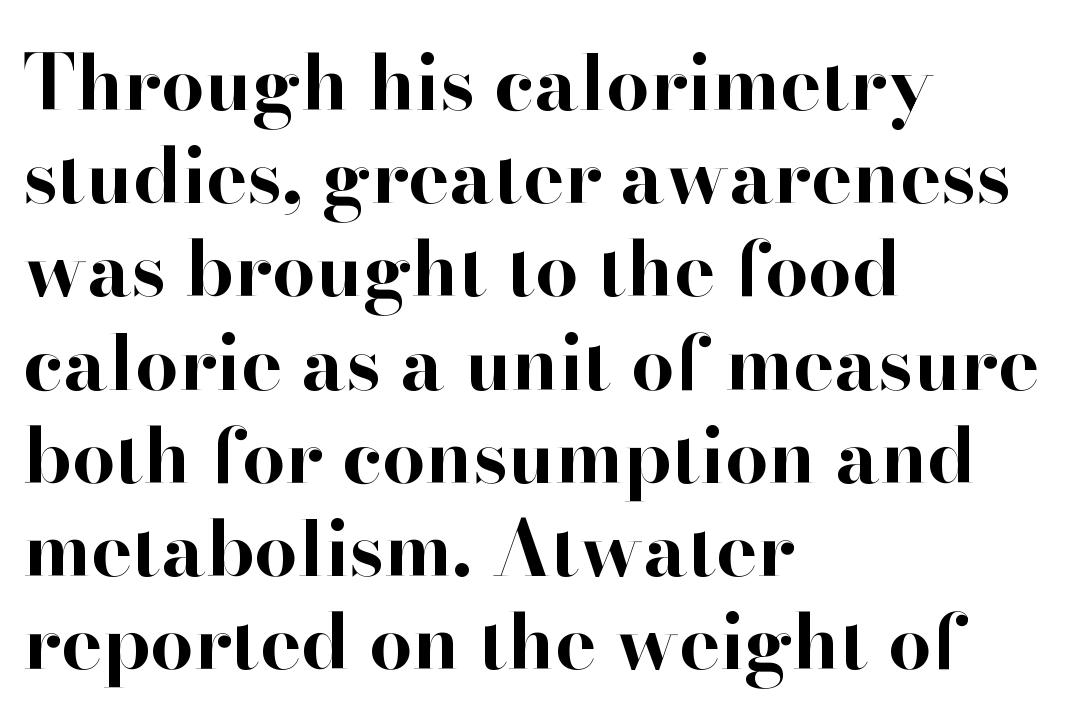
The image shows 77 px bold serif type, upright; set left-aligned, line spacing 1.21x, normal letter spacing, not underlined; high stroke contrast and a small x-height.
